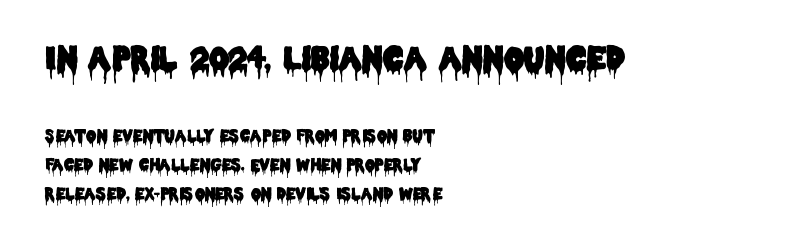
Q: Is the text italic (slanted)? A: No, it is upright.
Q: Is the typeface a serif or a sans-serif typeface? A: Sans-serif.
Q: Is the text underlined? A: No.
Q: How is the paragraph aligned? A: Left-aligned.
Q: Is the spacing between letters normal or unusually wide? A: Normal.
Q: Which block of text is set in a larger size, the first (top) or the second (bottom)? A: The first (top) one.
Q: Width (condensed, normal, or wide)? A: Condensed.
Q: Stroke contrast? A: Low.
Q: x-height? A: Large.
Q: Monospaced? A: No.
